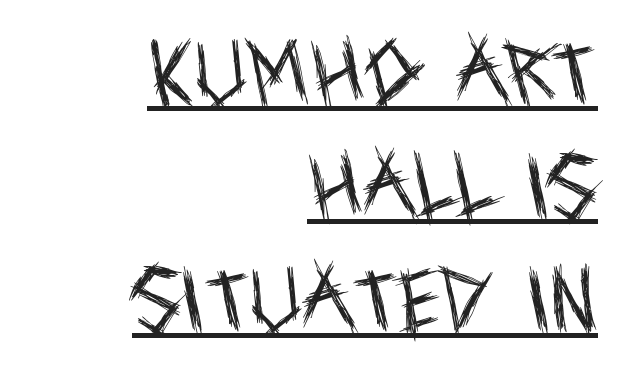
Style check: upright. The vertical gap from one line to the next is medium. This rendering leaves character spacing at its baseline value. Looks like regular typesetting: each glyph gets only the width it needs. This rendering uses right alignment, leaving the left contour irregular. No chunkiness to these letters — they're not bold.
